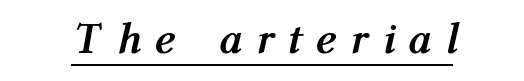
{"italic": "yes", "lean": "right", "slant_degrees": 12, "bold": "yes", "weight": "semibold", "width": "condensed", "stroke_contrast": "medium", "x_height": "medium", "monospaced": "no", "underline": "yes", "letter_spacing": "wide", "letter_spacing_em": 0.42, "glyph_px": 44}
